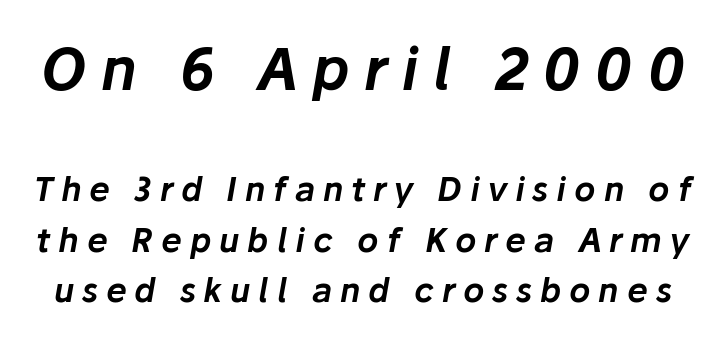
Reading down the column, the eye jumps a familiar distance to each next line. You get the large type first, then a drop to smaller type. Plain, unruled lines of type. The tracking jumps out immediately: characters are airy and widely separated. These lines were composed using italics.
